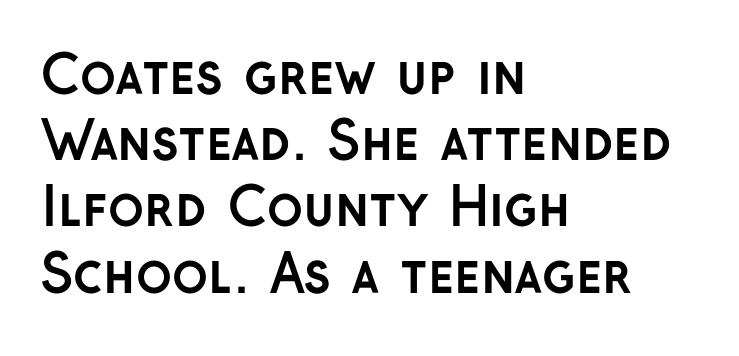
Q: Is the text bold? A: Yes.
Q: Is the text italic (slanted)? A: No, it is upright.
Q: Is the typeface a serif or a sans-serif typeface? A: Sans-serif.
Q: Is the text underlined? A: No.
Q: How is the paragraph aligned? A: Left-aligned.
Q: Is the spacing between letters normal or unusually wide? A: Normal.
Q: Is the spacing between lines tight, normal or loose? A: Normal.
Q: Width (condensed, normal, or wide)? A: Normal.
Q: Stroke contrast? A: Low.
Q: x-height? A: Medium.
Q: Monospaced? A: No.
